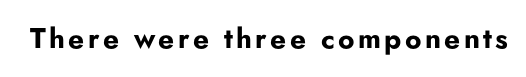
{"serif": "no", "italic": "no", "bold": "yes", "weight": "bold", "width": "normal", "stroke_contrast": "low", "x_height": "small", "monospaced": "no", "underline": "no", "glyph_px": 28}
